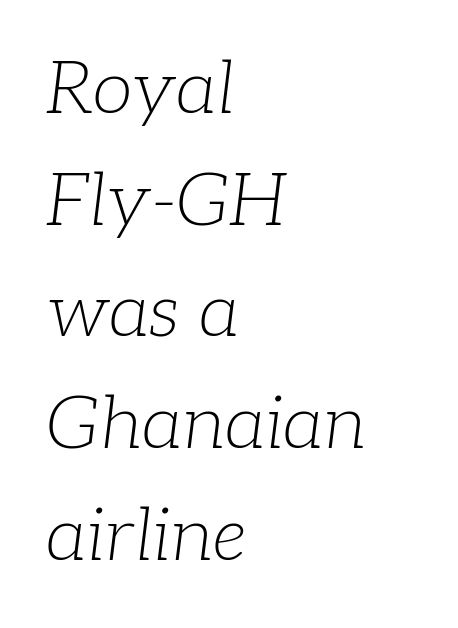
{"serif": "yes", "italic": "yes", "lean": "right", "slant_degrees": 7, "bold": "no", "weight": "light", "width": "normal", "stroke_contrast": "low", "x_height": "medium", "monospaced": "no", "underline": "no", "align": "left", "line_spacing": "normal", "line_spacing_ratio": 1.53, "letter_spacing": "normal", "letter_spacing_em": 0.0, "glyph_px": 73}
